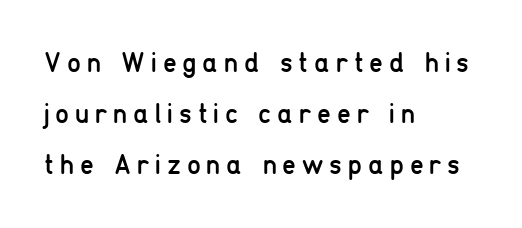
{"serif": "no", "italic": "no", "bold": "no", "weight": "regular", "width": "condensed", "stroke_contrast": "low", "x_height": "medium", "monospaced": "no", "underline": "no", "align": "left", "line_spacing_ratio": 1.83, "letter_spacing": "wide", "letter_spacing_em": 0.21, "glyph_px": 28}
